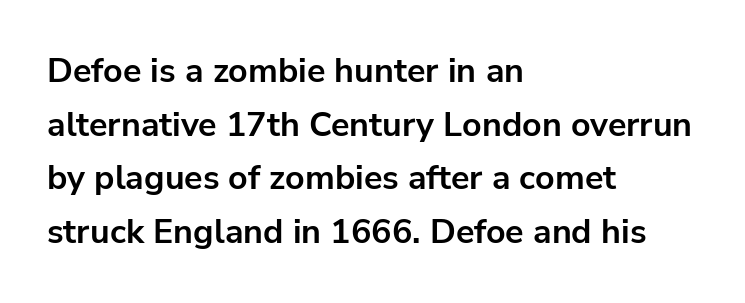
Pretty heavy lettering here — definitely bold. Is this a fixed-width face? No — the glyphs have proportional, varying widths. Does the leading feel generous? No, just average. The ragged edge is on the right, which tells us the setting is flush left. Observe the ordinary spacing: letters are neighbours, not strangers.
